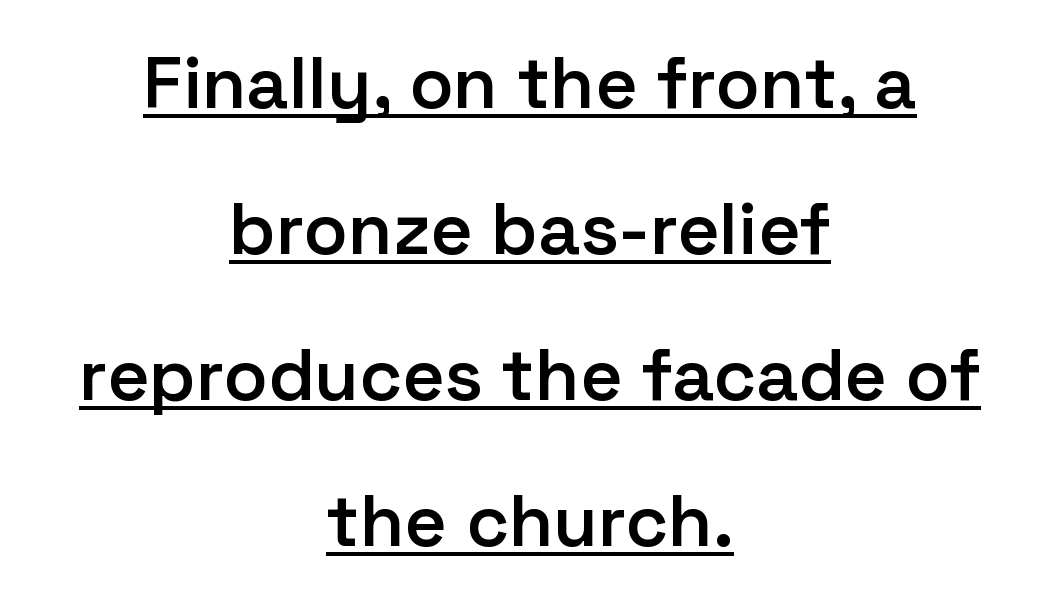
Q: Is the text bold? A: Semi-bold.
Q: Is the text italic (slanted)? A: No, it is upright.
Q: Is the typeface a serif or a sans-serif typeface? A: Sans-serif.
Q: Is the text underlined? A: Yes.
Q: How is the paragraph aligned? A: Centered.
Q: Is the spacing between letters normal or unusually wide? A: Normal.
Q: Is the spacing between lines tight, normal or loose? A: Loose.
Q: Width (condensed, normal, or wide)? A: Normal.
Q: Stroke contrast? A: Low.
Q: x-height? A: Medium.
Q: Monospaced? A: No.
